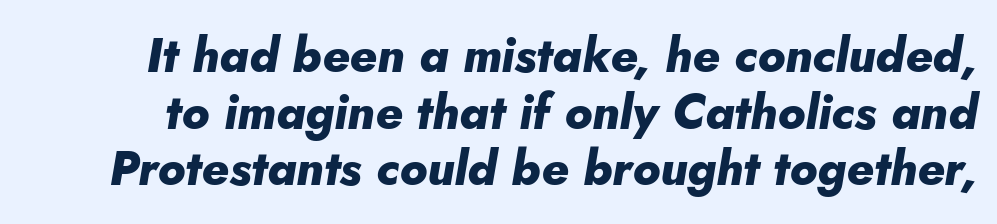
{"italic": "yes", "lean": "right", "slant_degrees": 10, "bold": "yes", "weight": "heavy", "width": "normal", "stroke_contrast": "low", "x_height": "small", "monospaced": "no", "underline": "no", "line_spacing_ratio": 1.18, "letter_spacing": "normal", "letter_spacing_em": 0.0, "glyph_px": 48}
